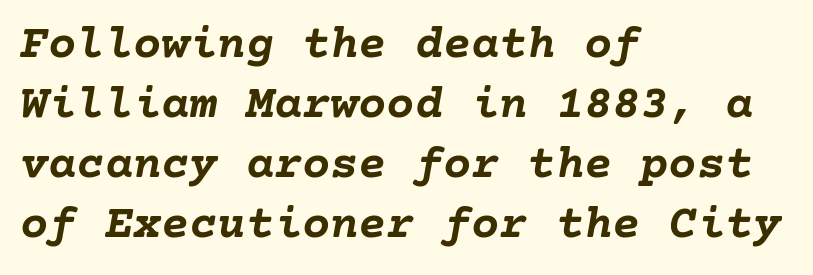
The face used here has a pronounced slope to its letters. The characters look thick and weighty, a clear bold. This sample keeps an unexceptional amount of space between lines. Each row of text sits above clean, open space. This rendering leaves character spacing at its baseline value.
